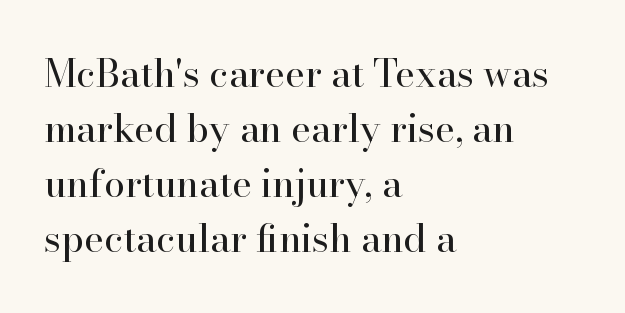
Q: Is the text bold? A: No.
Q: Is the text italic (slanted)? A: No, it is upright.
Q: Is the typeface a serif or a sans-serif typeface? A: Serif.
Q: Is the text underlined? A: No.
Q: How is the paragraph aligned? A: Left-aligned.
Q: Is the spacing between letters normal or unusually wide? A: Normal.
Q: Is the spacing between lines tight, normal or loose? A: Normal.
Q: Width (condensed, normal, or wide)? A: Normal.
Q: Stroke contrast? A: High.
Q: x-height? A: Small.
Q: Monospaced? A: No.
